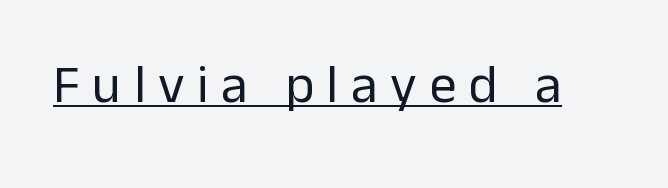
The image shows 54 px regular-weight sans-serif type, upright; set unusually wide letter spacing (+0.23 em), underlined; low stroke contrast and a medium x-height.
